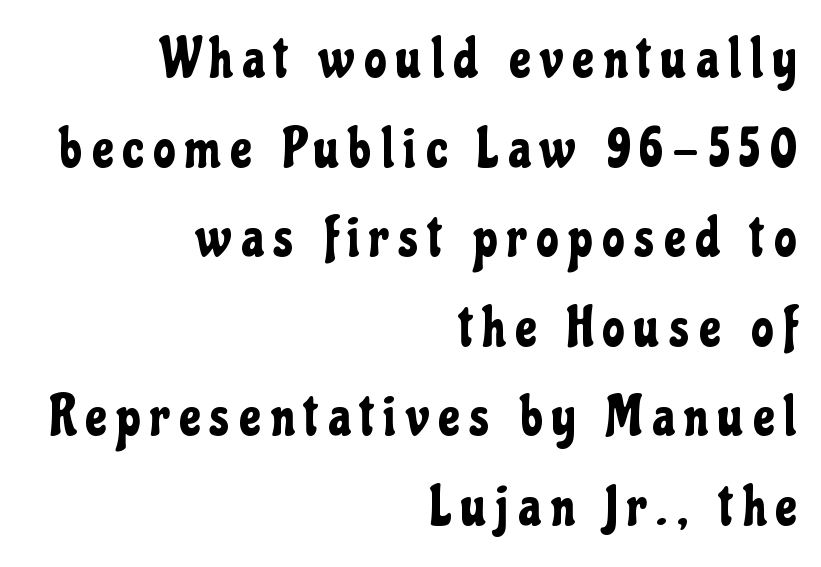
The image shows 56 px condensed sans-serif type, upright; set right-aligned, normal line spacing (1.6x), not underlined; low stroke contrast and a medium x-height.
